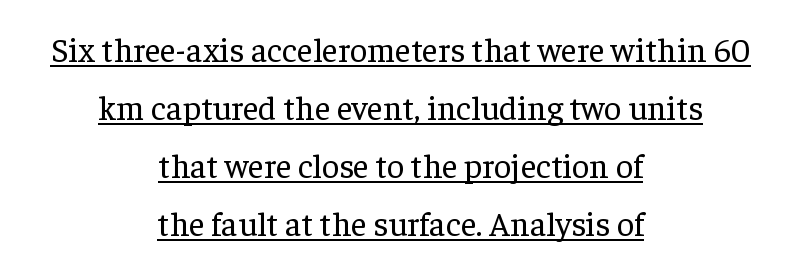
A centered setting, common on invitations and titles, is used for this passage. The face looks like a standard text weight, possibly lighter. This is the regular roman posture of the typeface. This sample has the flowing, uneven cadence of proportional lettering.
